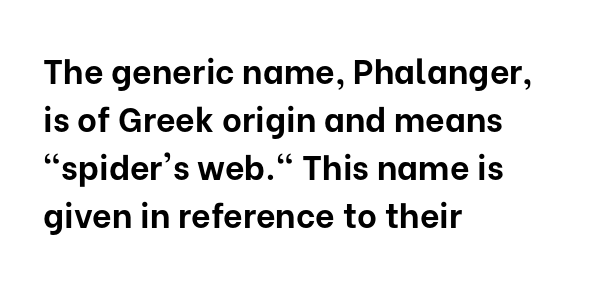
{"serif": "no", "italic": "no", "bold": "yes", "weight": "bold", "width": "normal", "stroke_contrast": "low", "x_height": "medium", "monospaced": "no", "underline": "no", "align": "left", "line_spacing": "normal", "line_spacing_ratio": 1.41, "letter_spacing": "normal", "letter_spacing_em": 0.0, "glyph_px": 34}
